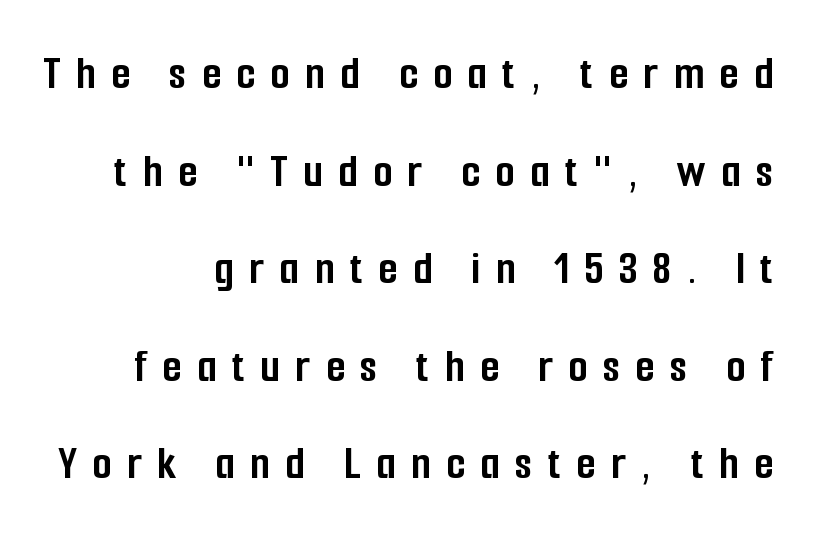
Q: Is the text bold? A: Yes.
Q: Is the text italic (slanted)? A: No, it is upright.
Q: Is the typeface a serif or a sans-serif typeface? A: Sans-serif.
Q: Is the text underlined? A: No.
Q: How is the paragraph aligned? A: Right-aligned.
Q: Is the spacing between letters normal or unusually wide? A: Unusually wide.
Q: Is the spacing between lines tight, normal or loose? A: Loose.
Q: Width (condensed, normal, or wide)? A: Condensed.
Q: Stroke contrast? A: Low.
Q: x-height? A: Medium.
Q: Monospaced? A: No.
